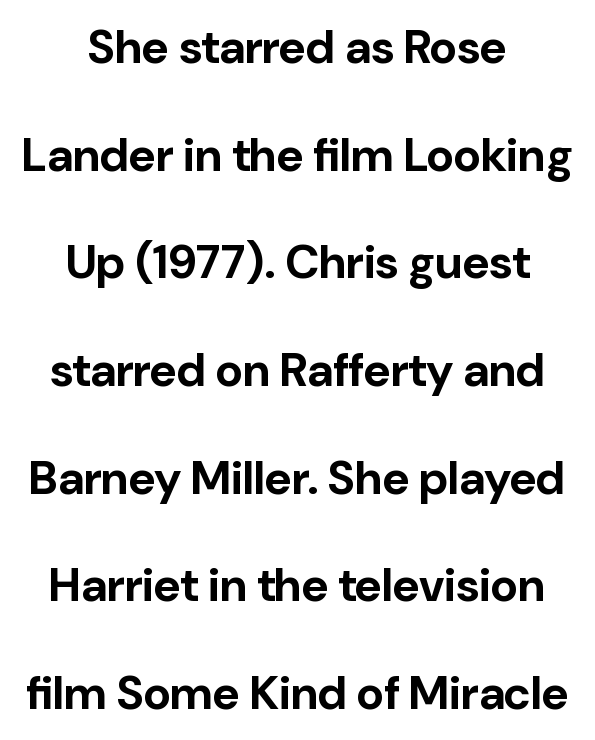
{"serif": "no", "italic": "no", "bold": "yes", "weight": "bold", "width": "normal", "stroke_contrast": "low", "x_height": "medium", "monospaced": "no", "underline": "no", "align": "center", "line_spacing": "loose", "line_spacing_ratio": 2.29, "letter_spacing": "normal", "letter_spacing_em": 0.0, "glyph_px": 47}
